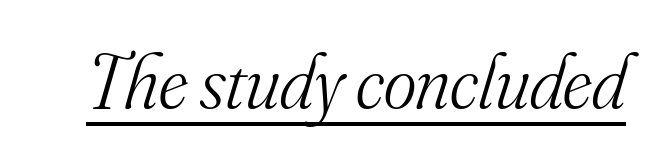
The image shows 78 px light serif type, italic (leaning right); set normal letter spacing, underlined; medium stroke contrast and a small x-height.
